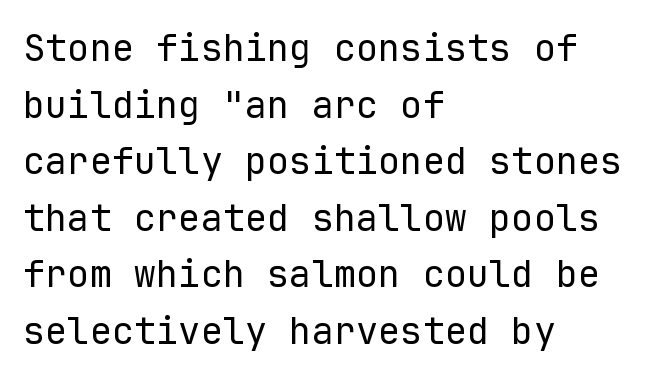
The image shows 37 px regular-weight sans-serif type, upright, monospaced; set left-aligned, normal line spacing (1.53x), normal letter spacing, not underlined; low stroke contrast and a medium x-height.
